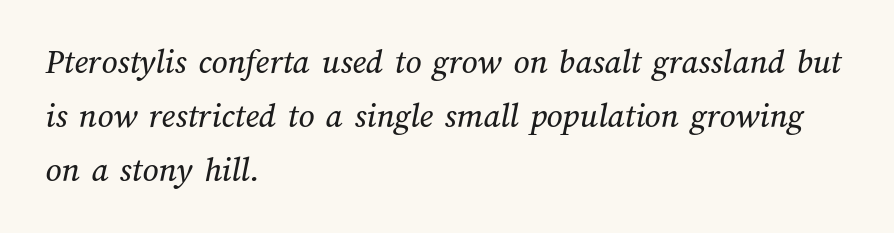
Characters follow at the spacing the type designer built in. Each letter keeps its own natural width here, so spacing adapts to shape. The lines in this sample share a left origin and differ only in where they stop. Quick note: interline space is typical. The specimen omits any rule beneath the text block's lines.
